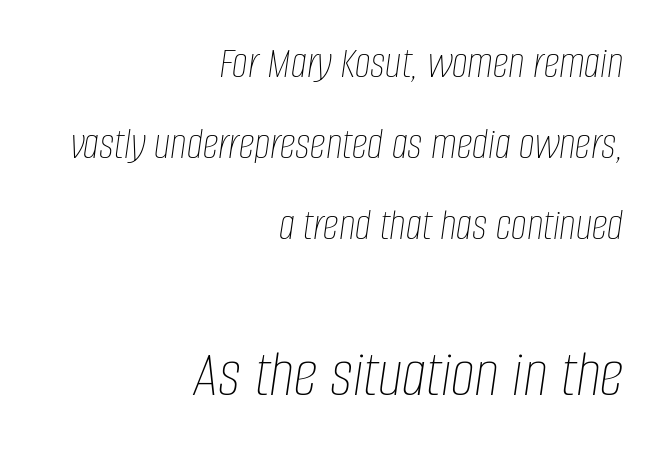
The typesetting does not lean heavy: it is not bold. The area under the type is left untouched. The rag falls on the left side of this text block. The face used here is proportionally spaced, like ordinary book or web type. It's the slanting kind of type.
